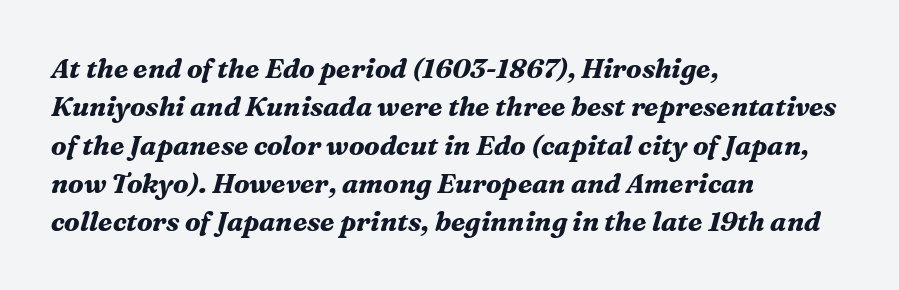
Q: Is the text bold? A: Yes.
Q: Is the text italic (slanted)? A: Yes, it leans right by about 16 degrees.
Q: Is the text underlined? A: No.
Q: How is the paragraph aligned? A: Left-aligned.
Q: Is the spacing between letters normal or unusually wide? A: Normal.
Q: Is the spacing between lines tight, normal or loose? A: Normal.
